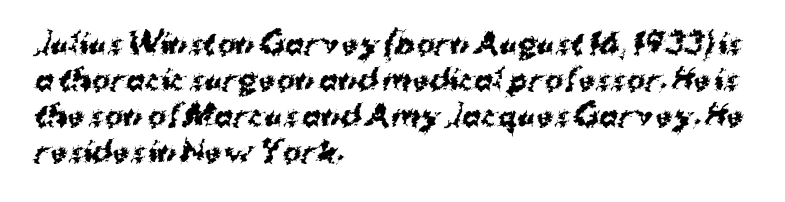
The image shows 28 px bold sans-serif type; set left-aligned, normal line spacing (1.28x), normal letter spacing, not underlined; medium stroke contrast and a medium x-height.
